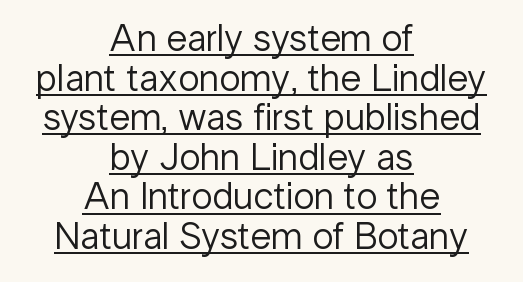
{"serif": "no", "italic": "no", "bold": "no", "weight": "regular", "width": "normal", "stroke_contrast": "low", "x_height": "medium", "monospaced": "no", "underline": "yes", "align": "center", "line_spacing": "tight", "line_spacing_ratio": 1.04, "letter_spacing": "normal", "letter_spacing_em": 0.0, "glyph_px": 38}
